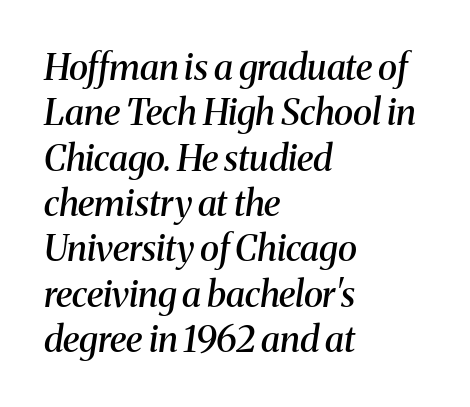
Quick note: underline off. Honestly, the row spacing looks completely unremarkable. A typesetter would call this proportional, since set widths differ per character. A typesetter would call this zero additional tracking.
